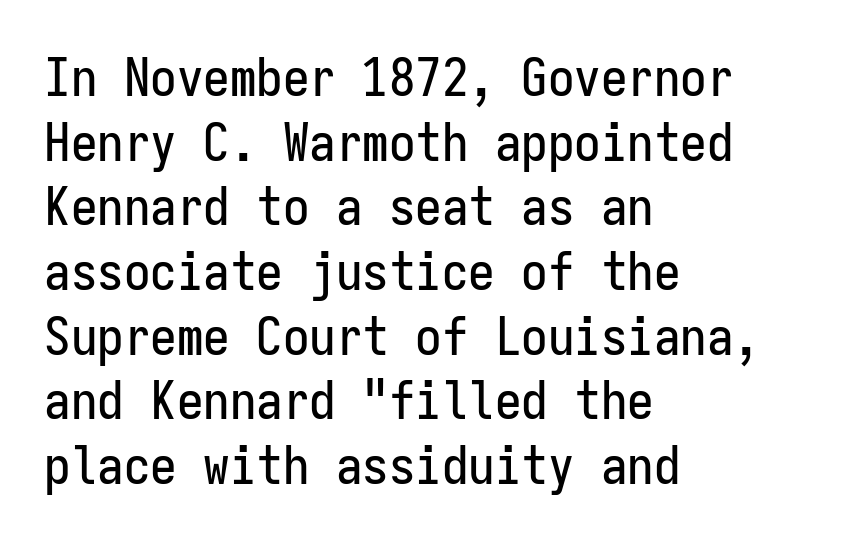
Q: Is the text italic (slanted)? A: No, it is upright.
Q: Is the typeface a serif or a sans-serif typeface? A: Sans-serif.
Q: Is the text underlined? A: No.
Q: How is the paragraph aligned? A: Left-aligned.
Q: Is the spacing between letters normal or unusually wide? A: Normal.
Q: Width (condensed, normal, or wide)? A: Condensed.
Q: Stroke contrast? A: Low.
Q: x-height? A: Medium.
Q: Monospaced? A: Yes.
